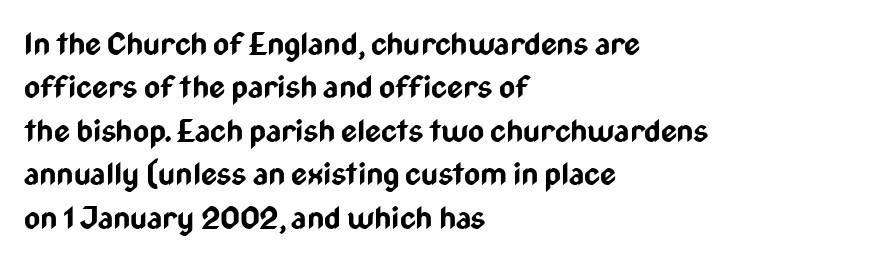
Q: Is the text bold? A: Yes.
Q: Is the text italic (slanted)? A: No, it is upright.
Q: Is the typeface a serif or a sans-serif typeface? A: Sans-serif.
Q: Is the text underlined? A: No.
Q: How is the paragraph aligned? A: Left-aligned.
Q: Is the spacing between letters normal or unusually wide? A: Normal.
Q: Is the spacing between lines tight, normal or loose? A: Normal.
Q: Width (condensed, normal, or wide)? A: Condensed.
Q: Stroke contrast? A: Low.
Q: x-height? A: Medium.
Q: Monospaced? A: No.
